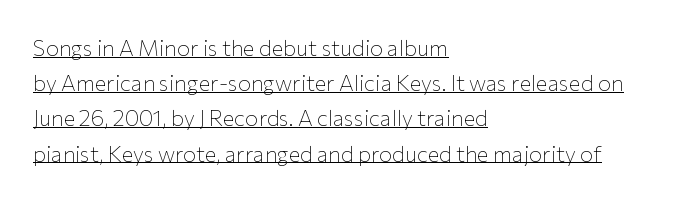
{"italic": "no", "bold": "no", "underline": "yes", "align": "left", "line_spacing": "normal", "line_spacing_ratio": 1.6, "letter_spacing": "normal", "letter_spacing_em": 0.0, "glyph_px": 22}
